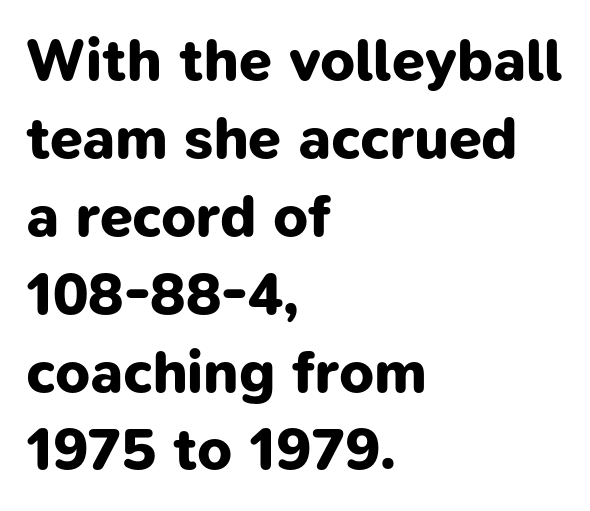
The image shows 59 px bold sans-serif type; set left-aligned, normal line spacing (1.32x), normal letter spacing, not underlined; low stroke contrast and a medium x-height.
